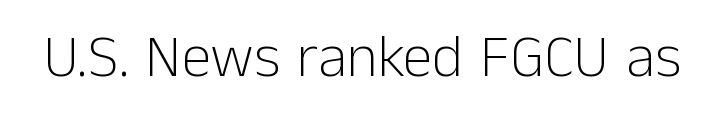
The image shows 60 px light sans-serif type, upright; set normal letter spacing, not underlined; low stroke contrast and a medium x-height.
